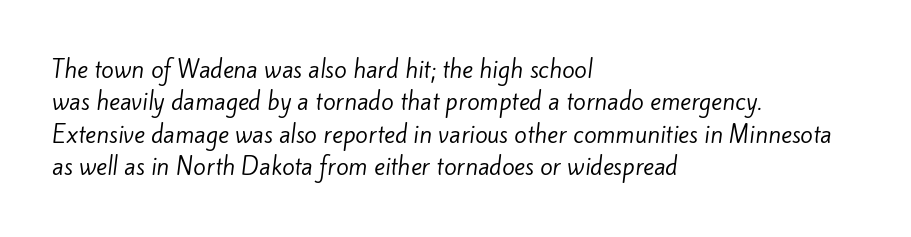
{"bold": "no", "underline": "no", "align": "left", "line_spacing": "normal", "line_spacing_ratio": 1.41, "letter_spacing": "normal", "letter_spacing_em": 0.0, "glyph_px": 23}
